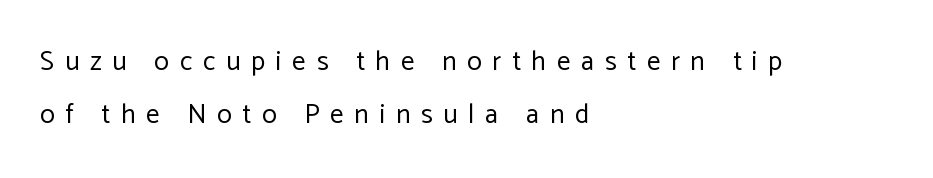
Q: Is the text bold? A: No.
Q: Is the text italic (slanted)? A: No, it is upright.
Q: Is the text underlined? A: No.
Q: How is the paragraph aligned? A: Left-aligned.
Q: Is the spacing between letters normal or unusually wide? A: Unusually wide.
Q: Is the spacing between lines tight, normal or loose? A: Loose.
